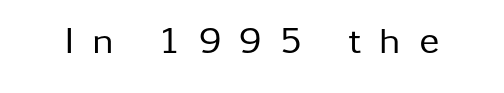
The image shows 38 px regular-weight sans-serif type, upright; set unusually wide letter spacing (+0.48 em), not underlined; low stroke contrast and a medium x-height.
